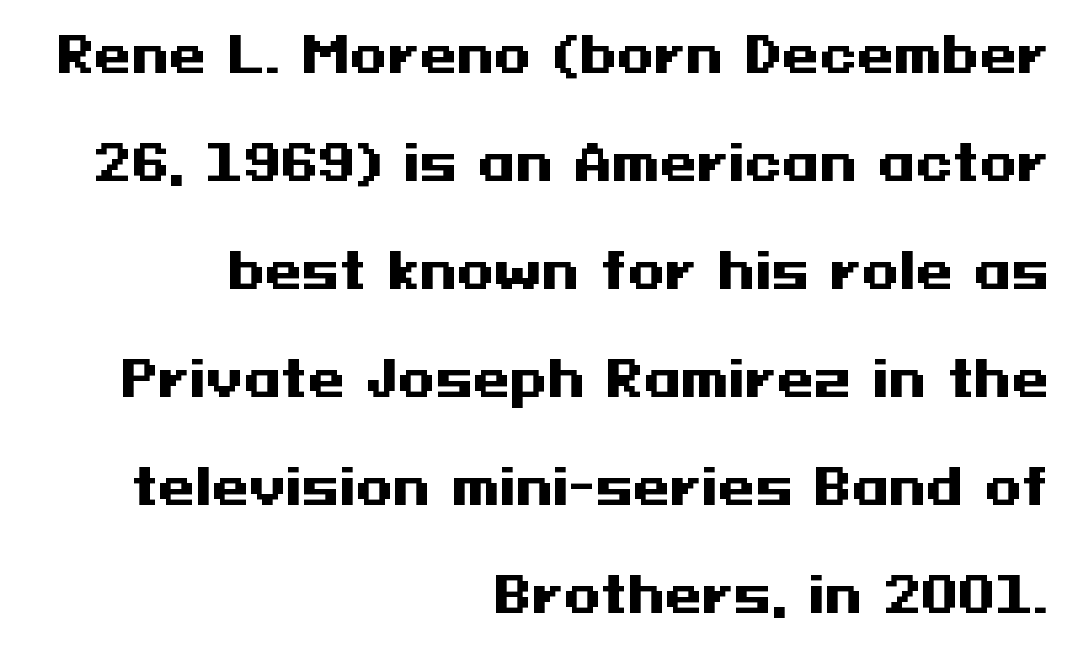
The passage shown has conventional tracking throughout. These lines are composed in type without serifs. The letters are bold, with thick, heavy strokes. A flush-right, rag-left setting is used for this passage. This is the regular roman posture of the typeface.
